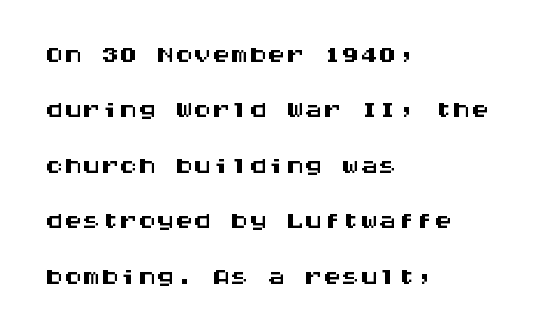
Q: Is the text italic (slanted)? A: No, it is upright.
Q: Is the typeface a serif or a sans-serif typeface? A: Sans-serif.
Q: Is the text underlined? A: No.
Q: How is the paragraph aligned? A: Left-aligned.
Q: Is the spacing between letters normal or unusually wide? A: Normal.
Q: Is the spacing between lines tight, normal or loose? A: Normal.
Q: Width (condensed, normal, or wide)? A: Wide.
Q: Stroke contrast? A: Medium.
Q: x-height? A: Large.
Q: Monospaced? A: Yes.
